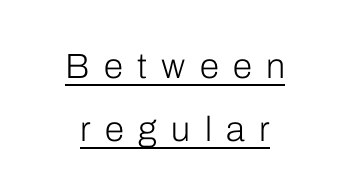
Note the varied advance widths — an 'i' is clearly narrower than an 'm'. The letters stand straight up with perfectly vertical stems. Caption: expanded tracking, letters set apart. What kind of face is this? One without serifs — a sans.
